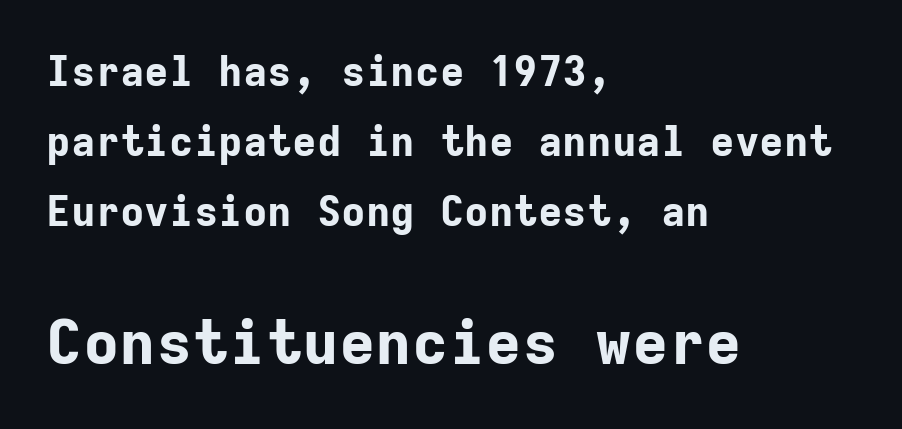
The lines are quadded left. Quick note: underline off. What stands out about the letter spacing? Nothing — it is the standard amount. The following chunk of copy outweighs the initial chunk in type size. Serifs: no, the terminals of the letterforms are clean. Posture: upright roman.
